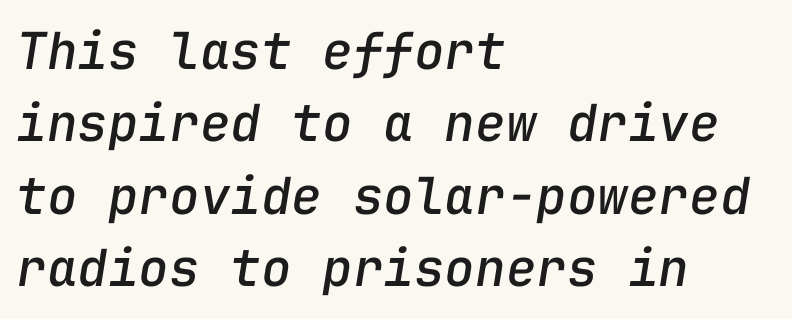
Q: Is the text italic (slanted)? A: Yes, it leans right by about 9 degrees.
Q: Is the text underlined? A: No.
Q: How is the paragraph aligned? A: Left-aligned.
Q: Is the spacing between letters normal or unusually wide? A: Normal.
Q: Is the spacing between lines tight, normal or loose? A: Normal.
Q: Width (condensed, normal, or wide)? A: Normal.
Q: Stroke contrast? A: Low.
Q: x-height? A: Medium.
Q: Monospaced? A: Yes.
